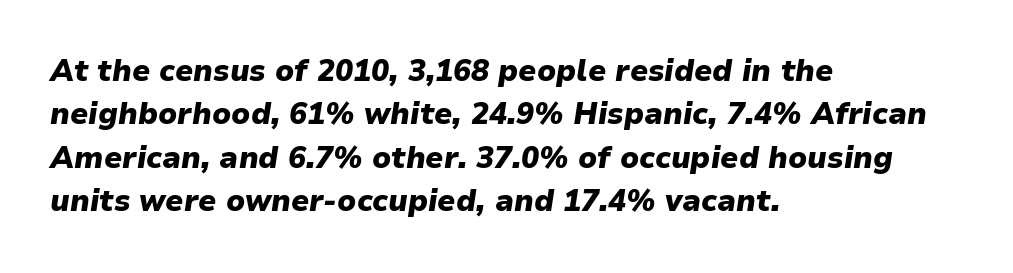
Q: Is the text bold? A: Yes.
Q: Is the text italic (slanted)? A: Yes, it leans right by about 9 degrees.
Q: Is the text underlined? A: No.
Q: How is the paragraph aligned? A: Left-aligned.
Q: Is the spacing between letters normal or unusually wide? A: Normal.
Q: Is the spacing between lines tight, normal or loose? A: Normal.
Q: Width (condensed, normal, or wide)? A: Normal.
Q: Stroke contrast? A: Low.
Q: x-height? A: Medium.
Q: Monospaced? A: No.
